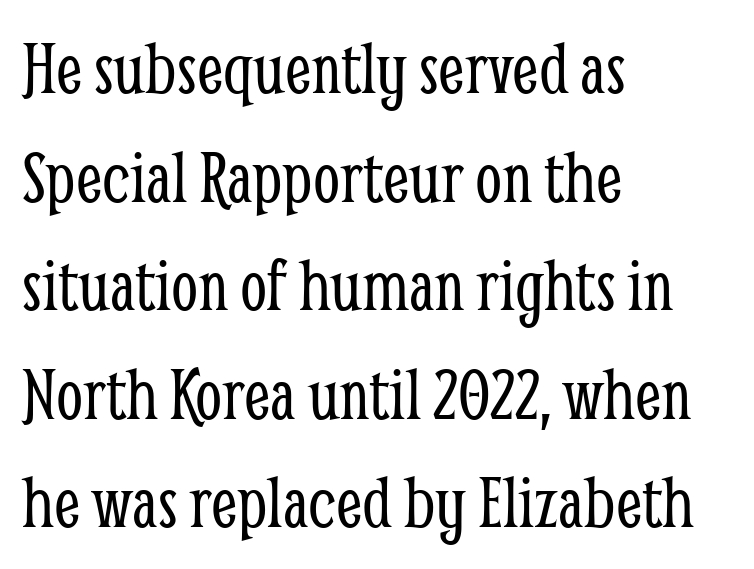
The image shows 77 px light, condensed serif type, upright; set left-aligned, normal line spacing (1.41x), normal letter spacing, not underlined; low stroke contrast and a medium x-height.
